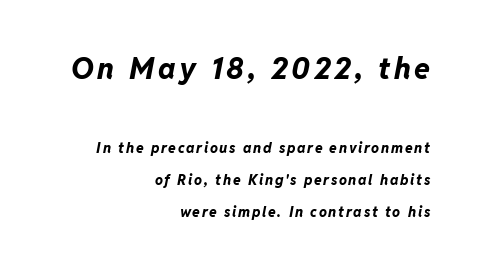
Q: Is the text bold? A: Yes.
Q: Is the text italic (slanted)? A: Yes, it leans right by about 11 degrees.
Q: Is the text underlined? A: No.
Q: How is the paragraph aligned? A: Right-aligned.
Q: Is the spacing between lines tight, normal or loose? A: Loose.
Q: Which block of text is set in a larger size, the first (top) or the second (bottom)? A: The first (top) one.
Q: Width (condensed, normal, or wide)? A: Normal.
Q: Stroke contrast? A: Low.
Q: x-height? A: Medium.
Q: Monospaced? A: No.
